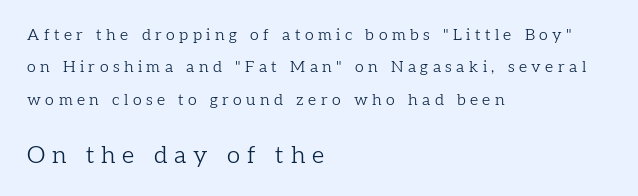
Q: Is the text bold? A: No.
Q: Is the text italic (slanted)? A: No, it is upright.
Q: Is the text underlined? A: No.
Q: How is the paragraph aligned? A: Left-aligned.
Q: Is the spacing between letters normal or unusually wide? A: Unusually wide.
Q: Is the spacing between lines tight, normal or loose? A: Loose.
Q: Which block of text is set in a larger size, the first (top) or the second (bottom)? A: The second (bottom) one.
